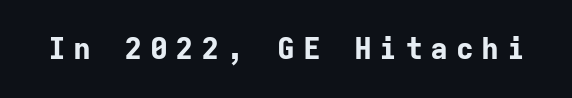
Q: Is the text bold? A: Yes.
Q: Is the text italic (slanted)? A: No, it is upright.
Q: Is the typeface a serif or a sans-serif typeface? A: Sans-serif.
Q: Is the text underlined? A: No.
Q: Is the spacing between letters normal or unusually wide? A: Unusually wide.
Q: Width (condensed, normal, or wide)? A: Normal.
Q: Stroke contrast? A: Low.
Q: x-height? A: Medium.
Q: Monospaced? A: Yes.
